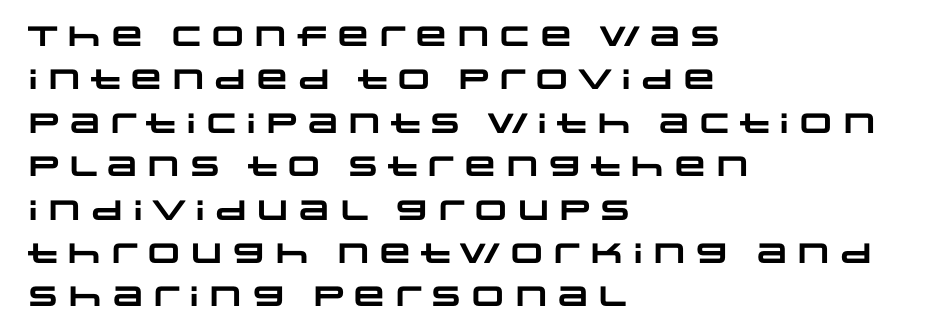
{"serif": "no", "bold": "yes", "weight": "heavy", "width": "wide", "stroke_contrast": "low", "x_height": "large", "monospaced": "no", "underline": "no", "align": "left", "line_spacing": "normal", "line_spacing_ratio": 1.55, "letter_spacing": "normal", "letter_spacing_em": 0.0, "glyph_px": 28}
